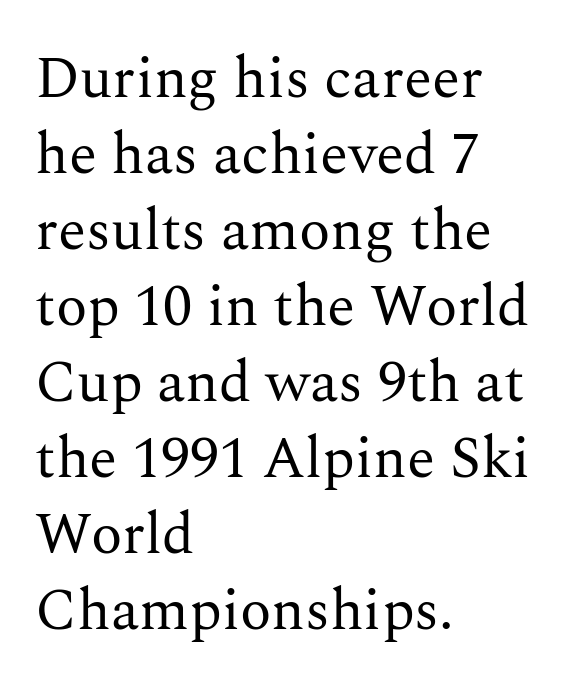
The image shows 58 px regular-weight serif type, upright; set left-aligned, normal line spacing (1.31x), normal letter spacing, not underlined; medium stroke contrast and a medium x-height.
